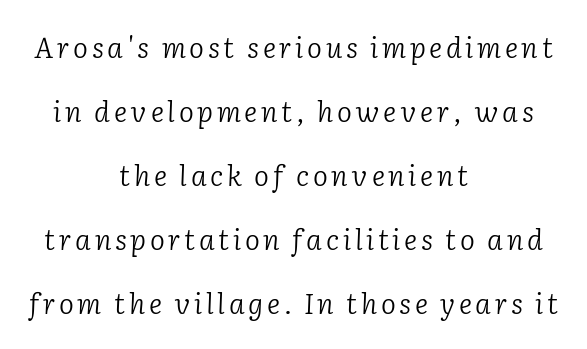
The image shows 28 px light serif type, italic (leaning right); set centered, loose line spacing (2.29x), not underlined; low stroke contrast and a medium x-height.
